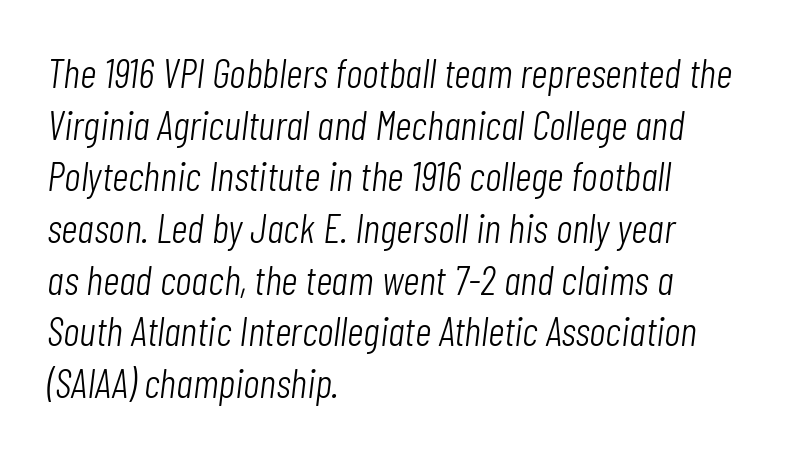
{"italic": "yes", "lean": "right", "slant_degrees": 7, "bold": "no", "weight": "light", "width": "condensed", "stroke_contrast": "low", "x_height": "medium", "monospaced": "no", "underline": "no", "align": "left", "line_spacing": "normal", "line_spacing_ratio": 1.26, "letter_spacing": "normal", "letter_spacing_em": 0.0, "glyph_px": 41}
